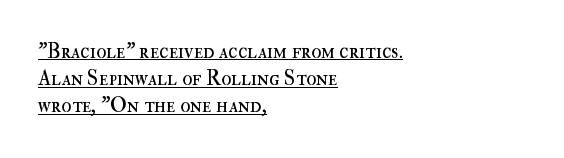
Q: Is the text bold? A: No.
Q: Is the text italic (slanted)? A: No, it is upright.
Q: Is the text underlined? A: Yes.
Q: How is the paragraph aligned? A: Left-aligned.
Q: Is the spacing between letters normal or unusually wide? A: Normal.
Q: Is the spacing between lines tight, normal or loose? A: Normal.
